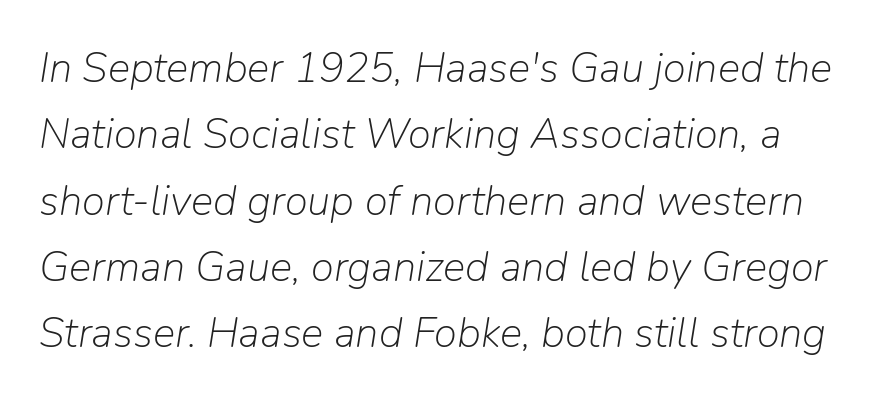
Q: Is the text bold? A: No.
Q: Is the text italic (slanted)? A: Yes, it leans right by about 9 degrees.
Q: Is the text underlined? A: No.
Q: Is the spacing between letters normal or unusually wide? A: Normal.
Q: Is the spacing between lines tight, normal or loose? A: Normal.
Q: Width (condensed, normal, or wide)? A: Normal.
Q: Stroke contrast? A: Low.
Q: x-height? A: Medium.
Q: Monospaced? A: No.
